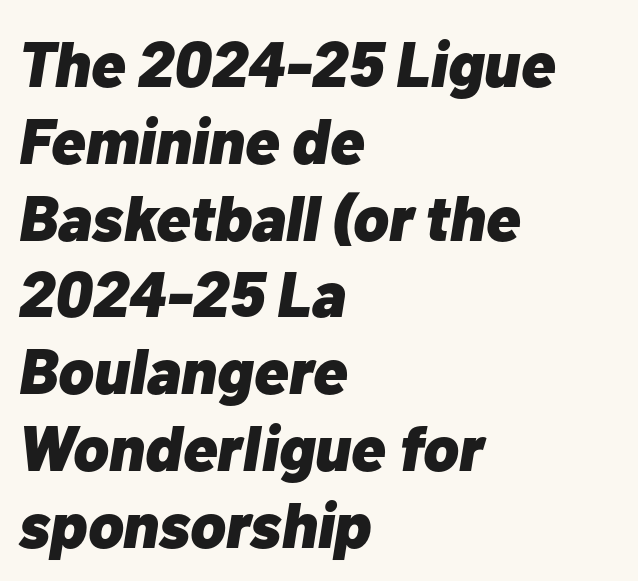
Q: Is the text bold? A: Yes.
Q: Is the text italic (slanted)? A: Yes, it leans right by about 10 degrees.
Q: Is the text underlined? A: No.
Q: How is the paragraph aligned? A: Left-aligned.
Q: Is the spacing between letters normal or unusually wide? A: Normal.
Q: Width (condensed, normal, or wide)? A: Normal.
Q: Stroke contrast? A: Low.
Q: x-height? A: Medium.
Q: Monospaced? A: No.
